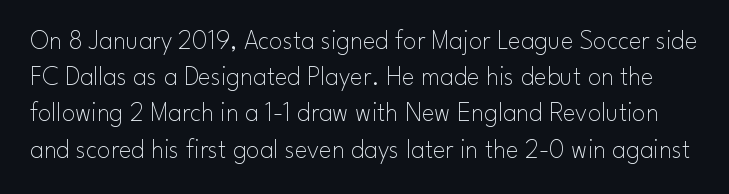
{"italic": "no", "bold": "no", "underline": "no", "line_spacing": "normal", "line_spacing_ratio": 1.34, "letter_spacing": "normal", "letter_spacing_em": 0.0, "glyph_px": 27}
